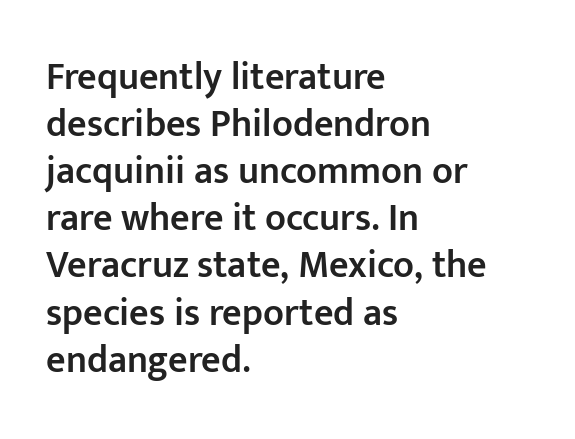
{"serif": "no", "italic": "no", "bold": "semi", "weight": "semibold", "width": "normal", "stroke_contrast": "low", "x_height": "medium", "monospaced": "no", "underline": "no", "align": "left", "line_spacing_ratio": 1.24, "letter_spacing": "normal", "letter_spacing_em": 0.0, "glyph_px": 38}
